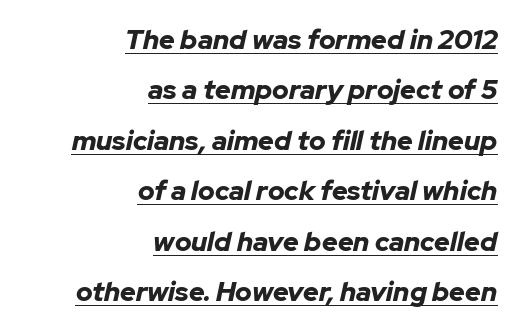
{"italic": "yes", "lean": "right", "slant_degrees": 12, "bold": "yes", "underline": "yes", "align": "right", "line_spacing_ratio": 1.87, "letter_spacing": "normal", "letter_spacing_em": 0.0, "glyph_px": 27}
